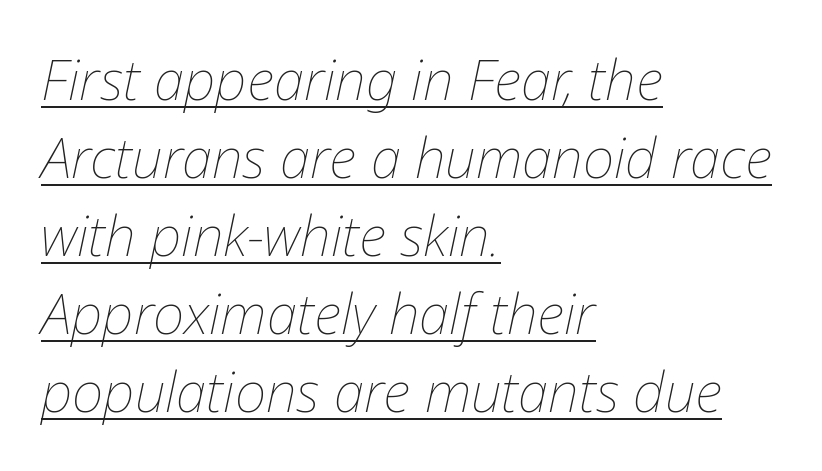
The paragraph has a hard left edge and a soft right edge. Varying glyph widths throughout — classic text-font behaviour. The face used here appears with an underline applied. Whoever set this chose a conventional vertical rhythm.
